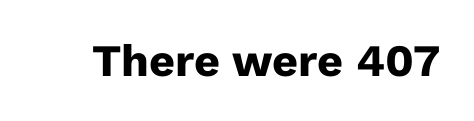
{"serif": "no", "italic": "no", "bold": "yes", "weight": "heavy", "width": "normal", "stroke_contrast": "low", "x_height": "medium", "monospaced": "no", "underline": "no", "letter_spacing": "normal", "letter_spacing_em": 0.0, "glyph_px": 45}
